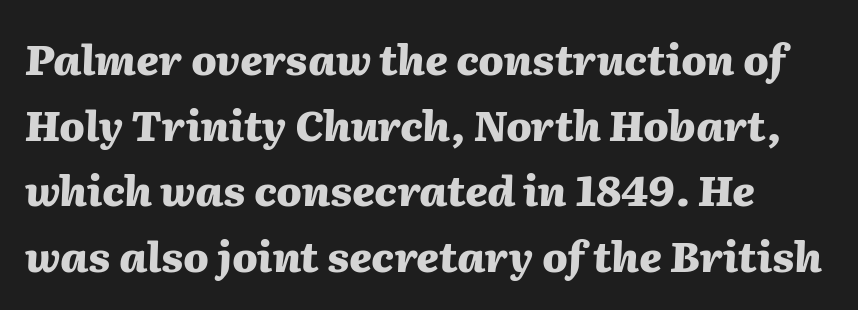
Q: Is the text bold? A: Yes.
Q: Is the text italic (slanted)? A: Yes, it leans right by about 2 degrees.
Q: Is the text underlined? A: No.
Q: Is the spacing between letters normal or unusually wide? A: Normal.
Q: Is the spacing between lines tight, normal or loose? A: Normal.
Q: Width (condensed, normal, or wide)? A: Normal.
Q: Stroke contrast? A: Medium.
Q: x-height? A: Medium.
Q: Monospaced? A: No.
